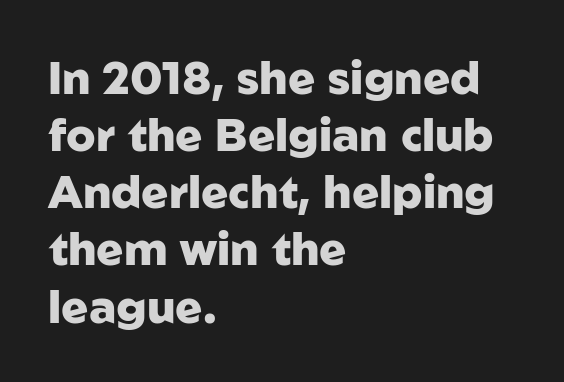
{"serif": "no", "italic": "no", "bold": "yes", "weight": "heavy", "width": "normal", "stroke_contrast": "low", "x_height": "medium", "monospaced": "no", "underline": "no", "align": "left", "line_spacing": "normal", "line_spacing_ratio": 1.27, "letter_spacing": "normal", "letter_spacing_em": 0.0, "glyph_px": 45}
